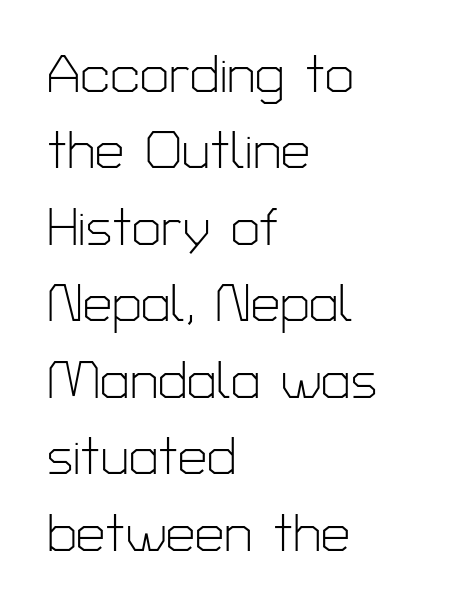
Q: Is the text bold? A: No.
Q: Is the text italic (slanted)? A: No, it is upright.
Q: Is the typeface a serif or a sans-serif typeface? A: Sans-serif.
Q: Is the text underlined? A: No.
Q: How is the paragraph aligned? A: Left-aligned.
Q: Is the spacing between letters normal or unusually wide? A: Normal.
Q: Is the spacing between lines tight, normal or loose? A: Normal.
Q: Width (condensed, normal, or wide)? A: Normal.
Q: Stroke contrast? A: Low.
Q: x-height? A: Medium.
Q: Monospaced? A: No.
